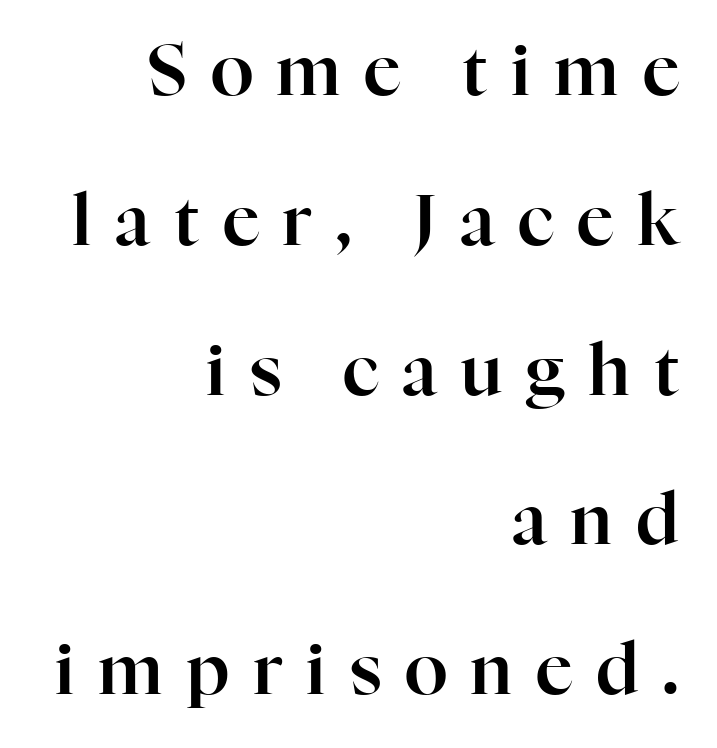
Proportional: the letters do not fall into vertical columns. These lines were composed using upright roman letters. Horizontally, the lines are justified to the trailing edge only. Students, observe: this is what heavily led, spacious text looks like. The font family rendered here belongs to the serif group. The gaps between neighbouring characters are conspicuously large.
